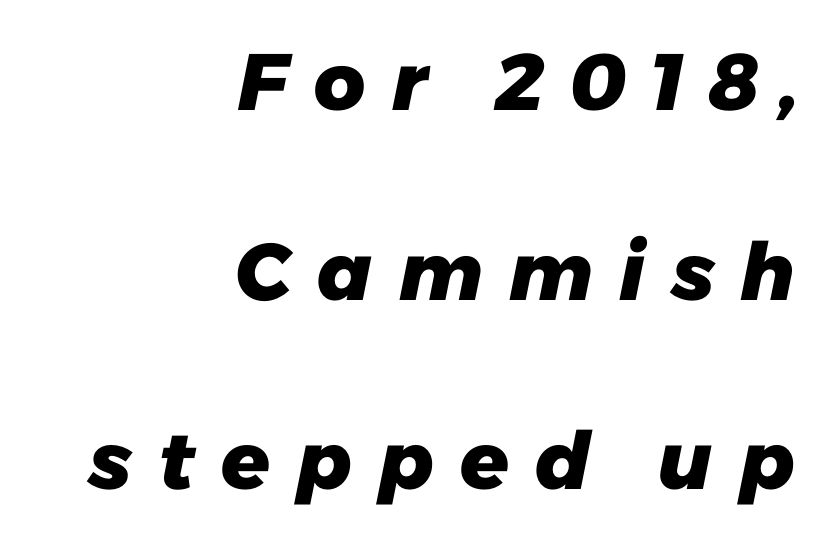
The image shows 80 px heavy sans-serif type; set right-aligned, loose line spacing (2.37x), unusually wide letter spacing (+0.29 em), not underlined; low stroke contrast and a medium x-height.
